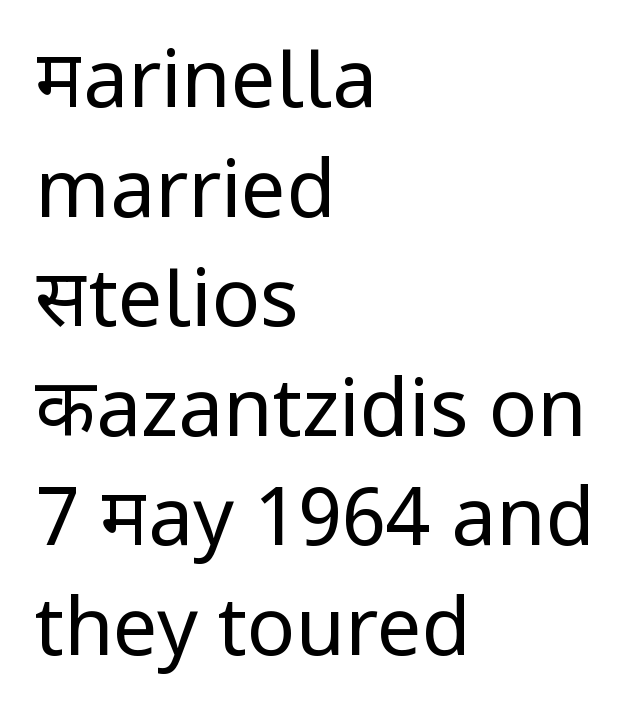
Q: Is the text bold? A: No.
Q: Is the text italic (slanted)? A: No, it is upright.
Q: Is the typeface a serif or a sans-serif typeface? A: Sans-serif.
Q: Is the text underlined? A: No.
Q: How is the paragraph aligned? A: Left-aligned.
Q: Is the spacing between letters normal or unusually wide? A: Normal.
Q: Is the spacing between lines tight, normal or loose? A: Normal.
Q: Width (condensed, normal, or wide)? A: Normal.
Q: Stroke contrast? A: Low.
Q: x-height? A: Medium.
Q: Monospaced? A: No.
